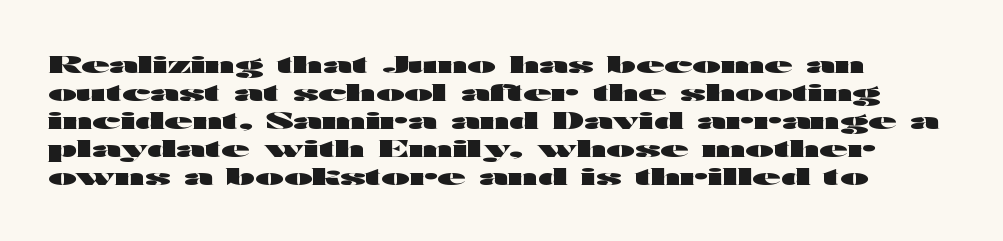
Q: Is the text bold? A: Yes.
Q: Is the text italic (slanted)? A: No, it is upright.
Q: Is the text underlined? A: No.
Q: Is the spacing between letters normal or unusually wide? A: Normal.
